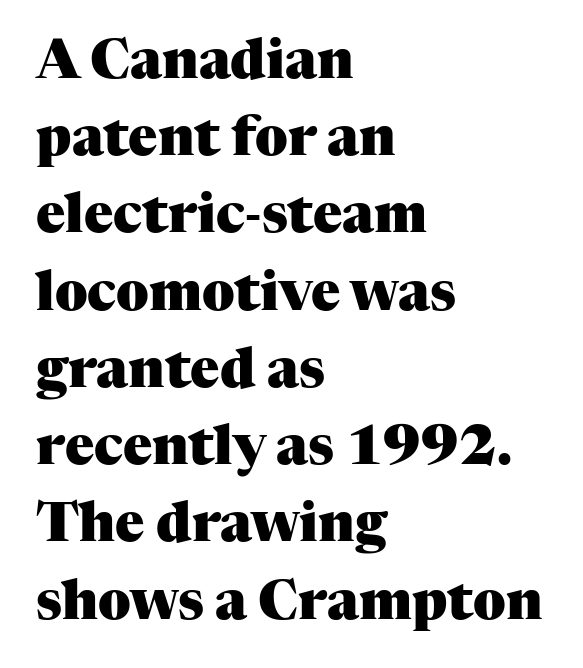
The space beneath each line is pristine and unruled. The characters look thick and weighty, a clear bold. Line starts are locked; line ends wander. Looks like regular typesetting: each glyph gets only the width it needs.
